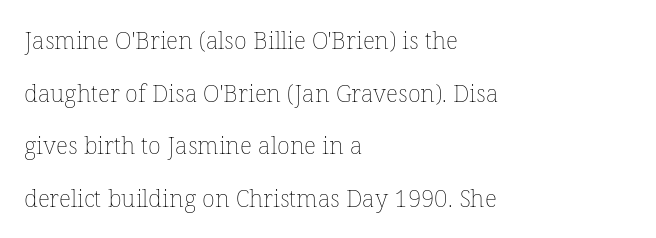
Which margin do the lines hug? The left one — the right edge is uneven. What's the leading like? Stretched, with rows far apart. The typesetting does not lean heavy: it is not bold. Posture: straight, roman, zero tilt. The zone under the glyphs is completely vacant. Honestly, the letter spacing is just normal — you wouldn't notice it.
